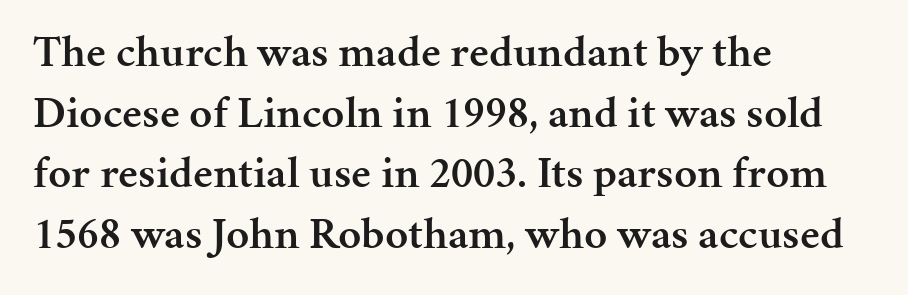
The image shows 45 px semibold serif type, upright; set left-aligned, normal line spacing (1.35x), normal letter spacing, not underlined; medium stroke contrast and a medium x-height.
